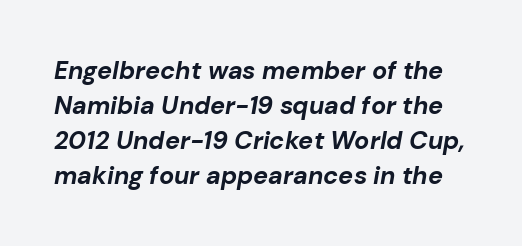
Q: Is the text bold? A: Yes.
Q: Is the text italic (slanted)? A: Yes, it leans right by about 10 degrees.
Q: Is the text underlined? A: No.
Q: Is the spacing between letters normal or unusually wide? A: Normal.
Q: Is the spacing between lines tight, normal or loose? A: Normal.
